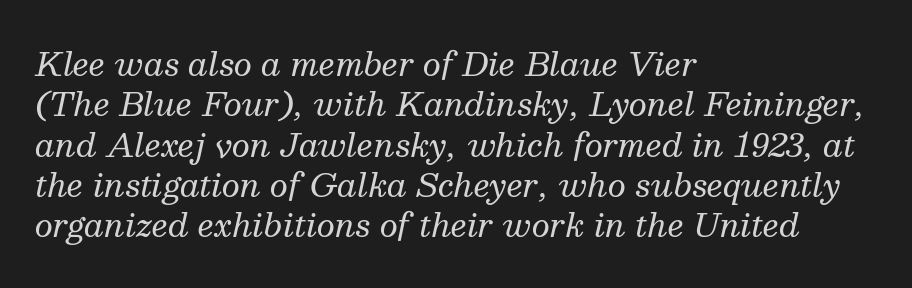
The passage shown leans; its letterforms are oblique. The space directly below the letters is spotless. Successive baselines arrive at the customary interval. A typesetter would call this proportional, since set widths differ per character. Serif or sans? Serif — the stroke terminals have little feet.
